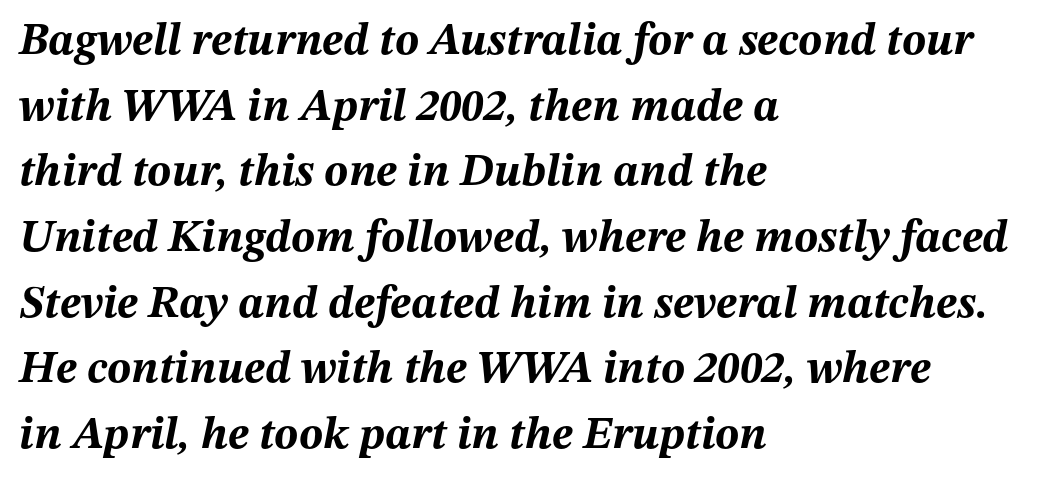
Q: Is the text bold? A: Yes.
Q: Is the text italic (slanted)? A: Yes, it leans right by about 12 degrees.
Q: Is the text underlined? A: No.
Q: How is the paragraph aligned? A: Left-aligned.
Q: Is the spacing between letters normal or unusually wide? A: Normal.
Q: Is the spacing between lines tight, normal or loose? A: Normal.
Q: Width (condensed, normal, or wide)? A: Normal.
Q: Stroke contrast? A: Medium.
Q: x-height? A: Medium.
Q: Monospaced? A: No.
